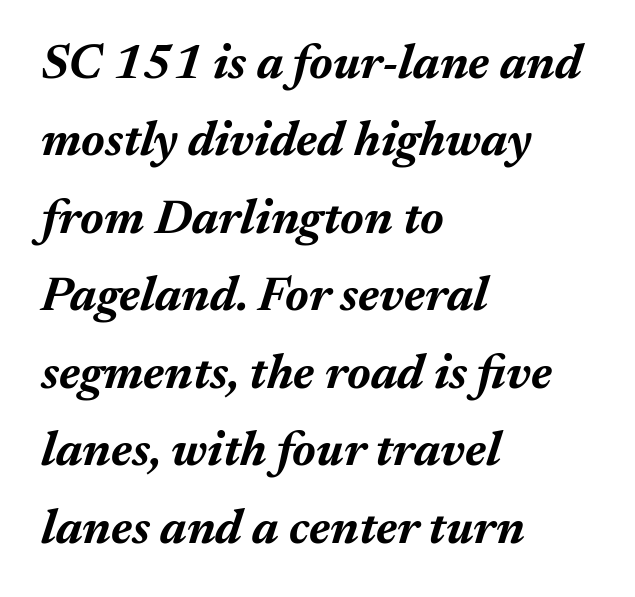
Compared with an ordinary text face, these strokes are far heavier — a full bold. Letters rest on an invisible, unmarked baseline. Students, observe: this is what conventionally led text looks like. These lines are rendered in a variable-pitch font. Does the lettering tilt? It does — this is italic. The passage shown has conventional tracking throughout.
